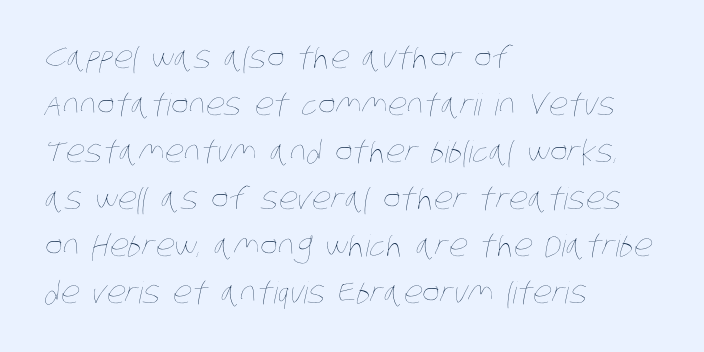
The image shows 30 px thin, condensed type; set left-aligned, normal line spacing (1.57x), normal letter spacing, not underlined; low stroke contrast and a large x-height.
